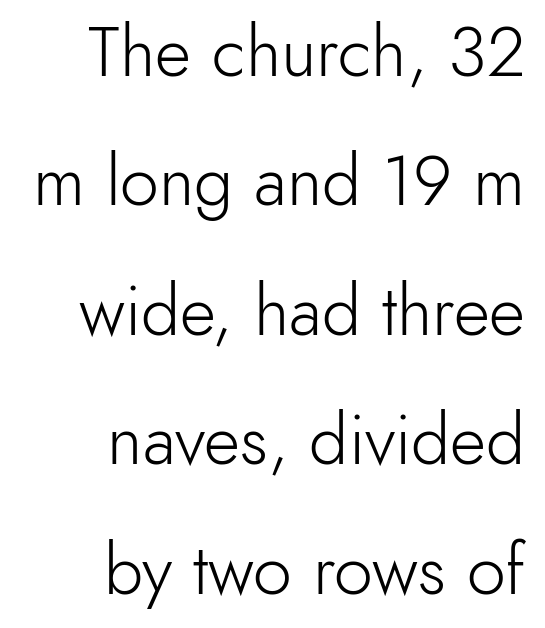
{"serif": "no", "italic": "no", "bold": "no", "weight": "light", "width": "normal", "x_height": "small", "monospaced": "no", "underline": "no", "align": "right", "line_spacing_ratio": 1.85, "letter_spacing": "normal", "letter_spacing_em": 0.0, "glyph_px": 70}
